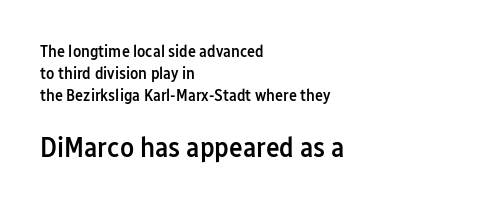
Q: Is the text bold? A: Semi-bold.
Q: Is the text italic (slanted)? A: No, it is upright.
Q: Is the typeface a serif or a sans-serif typeface? A: Sans-serif.
Q: Is the text underlined? A: No.
Q: How is the paragraph aligned? A: Left-aligned.
Q: Is the spacing between letters normal or unusually wide? A: Normal.
Q: Is the spacing between lines tight, normal or loose? A: Normal.
Q: Which block of text is set in a larger size, the first (top) or the second (bottom)? A: The second (bottom) one.
Q: Width (condensed, normal, or wide)? A: Condensed.
Q: Stroke contrast? A: Low.
Q: x-height? A: Medium.
Q: Monospaced? A: No.
